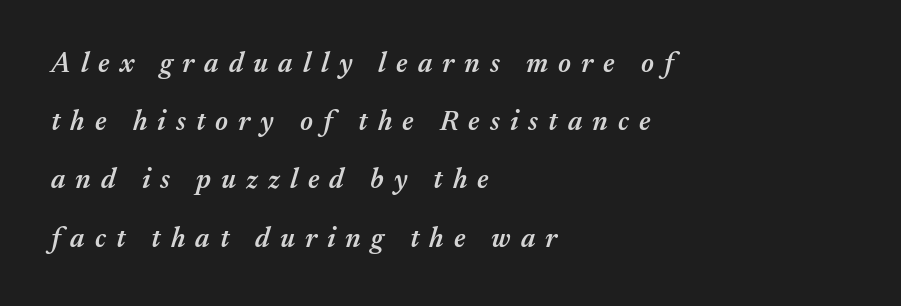
The rag falls on the right side of this text block. Clear beneath every line of the passage. How are the letters spaced? Widely, with obvious added tracking. A semibold gives these letters moderate extra thickness, short of bold. The axis of the letterforms is tilted away from vertical. Here the designer chose a conventional face with non-uniform glyph widths.
